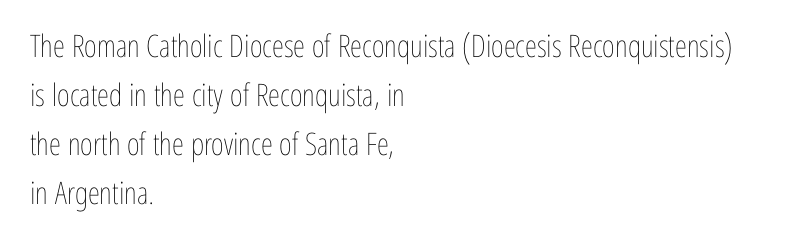
Q: Is the text bold? A: No.
Q: Is the text italic (slanted)? A: No, it is upright.
Q: Is the text underlined? A: No.
Q: How is the paragraph aligned? A: Left-aligned.
Q: Is the spacing between letters normal or unusually wide? A: Normal.
Q: Is the spacing between lines tight, normal or loose? A: Normal.
Q: Width (condensed, normal, or wide)? A: Condensed.
Q: Stroke contrast? A: Low.
Q: x-height? A: Medium.
Q: Monospaced? A: No.
